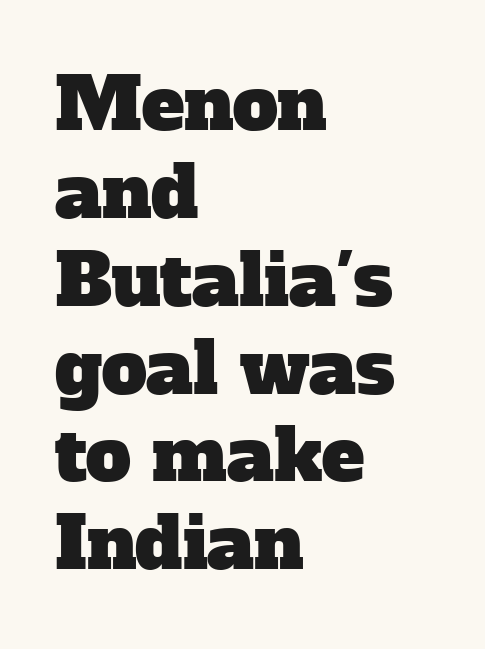
A clean baseline with only descenders dipping below it. The passage shown is typed in a proportional face where columns would drift. The compositor pushed each line to the left boundary. The typeface chosen for these lines features serifs. The type is set solid horizontally, with unmodified tracking.
